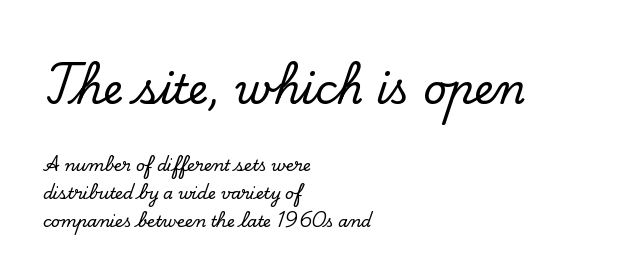
{"serif": "yes", "width": "normal", "stroke_contrast": "low", "x_height": "small", "monospaced": "no", "underline": "no", "align": "left", "line_spacing_ratio": 1.74, "letter_spacing": "normal", "letter_spacing_em": 0.0, "larger_block": "first", "size_ratio": 2.56, "glyph_px": 41}
